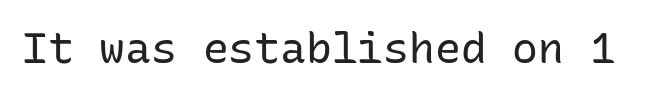
Q: Is the text bold? A: No.
Q: Is the text italic (slanted)? A: No, it is upright.
Q: Is the typeface a serif or a sans-serif typeface? A: Sans-serif.
Q: Is the text underlined? A: No.
Q: Is the spacing between letters normal or unusually wide? A: Normal.
Q: Width (condensed, normal, or wide)? A: Normal.
Q: Stroke contrast? A: Low.
Q: x-height? A: Medium.
Q: Monospaced? A: Yes.
